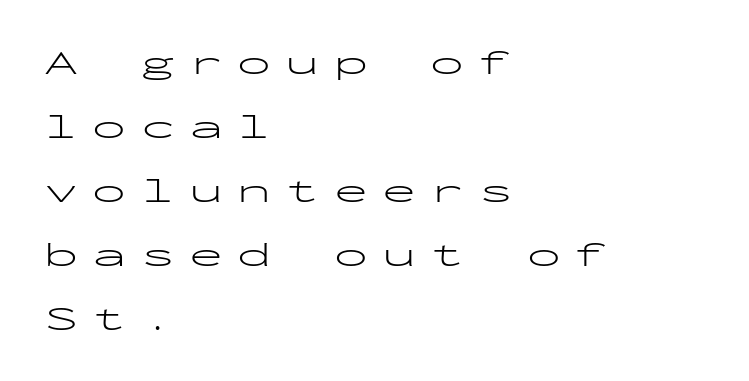
Q: Is the text bold? A: No.
Q: Is the text italic (slanted)? A: No, it is upright.
Q: Is the typeface a serif or a sans-serif typeface? A: Sans-serif.
Q: Is the text underlined? A: No.
Q: How is the paragraph aligned? A: Left-aligned.
Q: Is the spacing between letters normal or unusually wide? A: Unusually wide.
Q: Width (condensed, normal, or wide)? A: Wide.
Q: Stroke contrast? A: Low.
Q: x-height? A: Medium.
Q: Monospaced? A: Yes.
